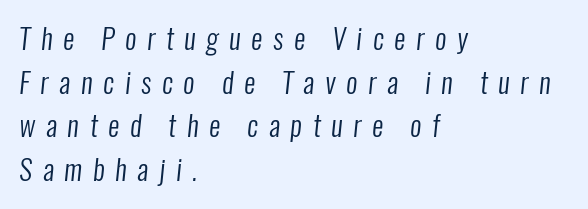
Q: Is the text bold? A: No.
Q: Is the typeface a serif or a sans-serif typeface? A: Sans-serif.
Q: Is the text underlined? A: No.
Q: How is the paragraph aligned? A: Left-aligned.
Q: Is the spacing between letters normal or unusually wide? A: Unusually wide.
Q: Is the spacing between lines tight, normal or loose? A: Normal.
Q: Width (condensed, normal, or wide)? A: Condensed.
Q: Stroke contrast? A: Low.
Q: x-height? A: Medium.
Q: Monospaced? A: No.
